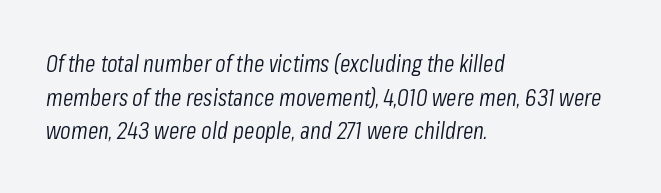
The image shows 24 px text type, italic (leaning right); set left-aligned, normal line spacing (1.4x), normal letter spacing, not underlined.
